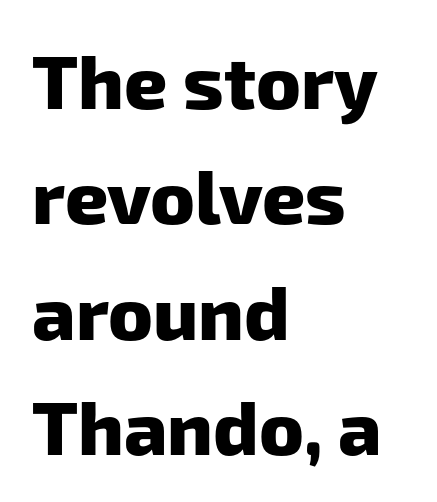
Q: Is the text bold? A: Yes.
Q: Is the typeface a serif or a sans-serif typeface? A: Sans-serif.
Q: Is the text underlined? A: No.
Q: How is the paragraph aligned? A: Left-aligned.
Q: Is the spacing between letters normal or unusually wide? A: Normal.
Q: Is the spacing between lines tight, normal or loose? A: Normal.
Q: Width (condensed, normal, or wide)? A: Normal.
Q: Stroke contrast? A: Low.
Q: x-height? A: Medium.
Q: Monospaced? A: No.
